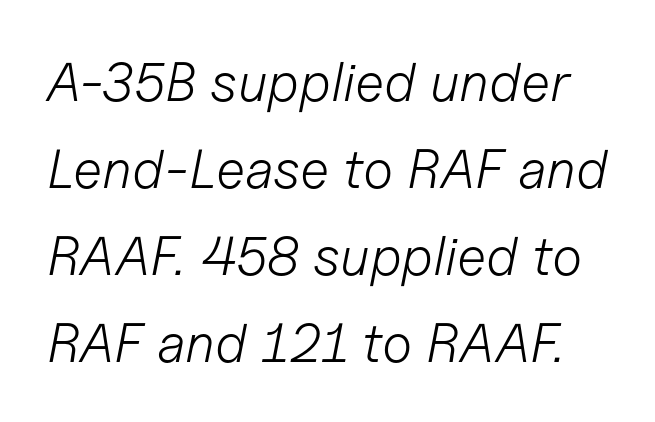
Tracking here is standard; glyphs follow each other at the usual distance. These lines are rendered in a variable-pitch font. Horizontal bands of white between lines are of average thickness. Descenders hang freely into open space. Ink coverage per letter is moderate at most.
